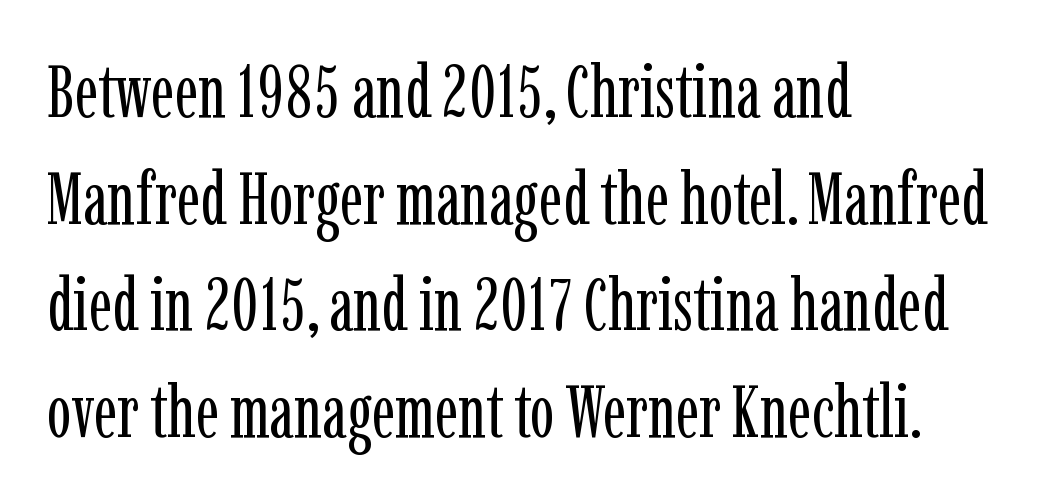
Leading matches the norm, producing a regular column. No chunkiness to these letters — they're not bold. There is no visible air inserted between adjacent glyphs. Proportional: the letters do not fall into vertical columns. The font family rendered here belongs to the serif group. Every row of glyphs begins at an identical x-position on the left.
